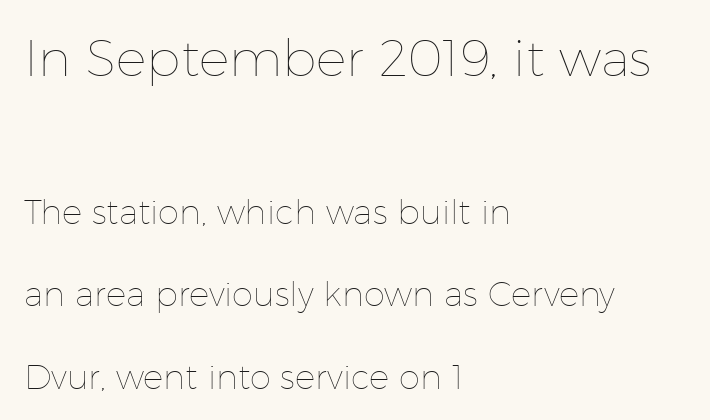
Q: Is the text bold? A: No.
Q: Is the text italic (slanted)? A: No, it is upright.
Q: Is the text underlined? A: No.
Q: How is the paragraph aligned? A: Left-aligned.
Q: Is the spacing between letters normal or unusually wide? A: Normal.
Q: Is the spacing between lines tight, normal or loose? A: Loose.
Q: Which block of text is set in a larger size, the first (top) or the second (bottom)? A: The first (top) one.
Q: Width (condensed, normal, or wide)? A: Normal.
Q: Stroke contrast? A: Low.
Q: x-height? A: Medium.
Q: Monospaced? A: No.
